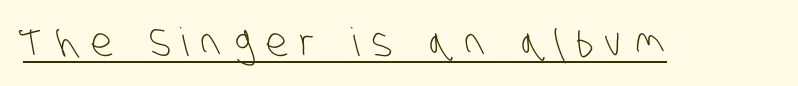
Q: Is the text bold? A: No.
Q: Is the typeface a serif or a sans-serif typeface? A: Sans-serif.
Q: Is the text underlined? A: Yes.
Q: Is the spacing between letters normal or unusually wide? A: Unusually wide.
Q: Width (condensed, normal, or wide)? A: Condensed.
Q: Stroke contrast? A: Low.
Q: x-height? A: Large.
Q: Monospaced? A: No.
